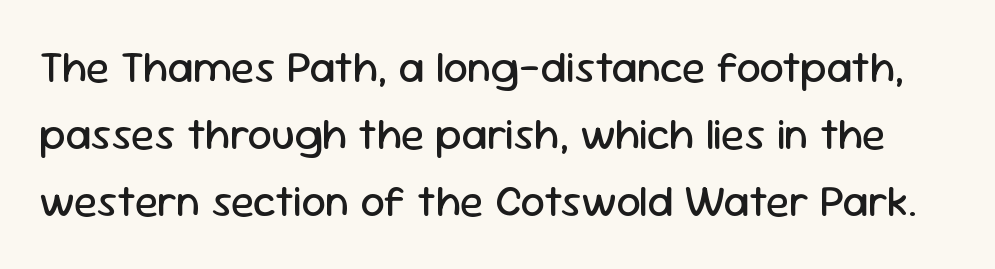
{"serif": "no", "italic": "no", "bold": "no", "weight": "regular", "width": "normal", "stroke_contrast": "low", "x_height": "medium", "monospaced": "no", "underline": "no", "line_spacing": "normal", "line_spacing_ratio": 1.56, "letter_spacing": "normal", "letter_spacing_em": 0.0, "glyph_px": 43}
